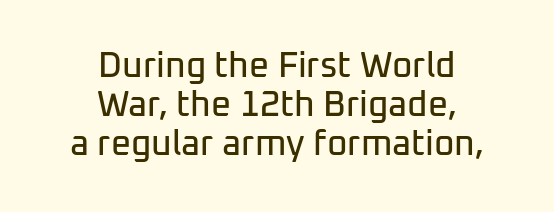
{"serif": "no", "italic": "no", "width": "normal", "stroke_contrast": "low", "x_height": "medium", "monospaced": "no", "underline": "no", "align": "center", "line_spacing": "tight", "line_spacing_ratio": 1.11, "letter_spacing": "normal", "letter_spacing_em": 0.0, "glyph_px": 35}
